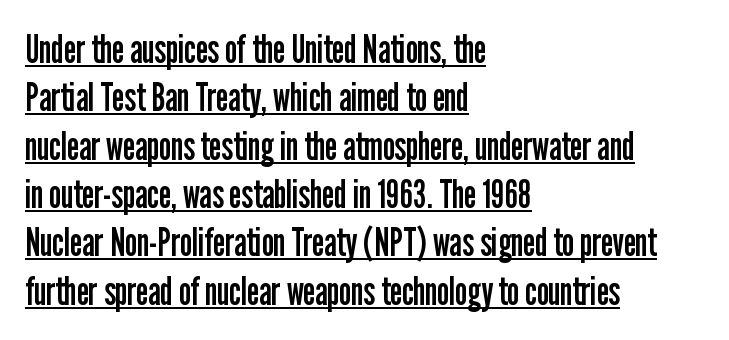
{"serif": "no", "italic": "no", "bold": "no", "weight": "regular", "width": "condensed", "stroke_contrast": "low", "x_height": "medium", "monospaced": "no", "underline": "yes", "align": "left", "line_spacing_ratio": 1.24, "letter_spacing": "normal", "letter_spacing_em": 0.0, "glyph_px": 39}
